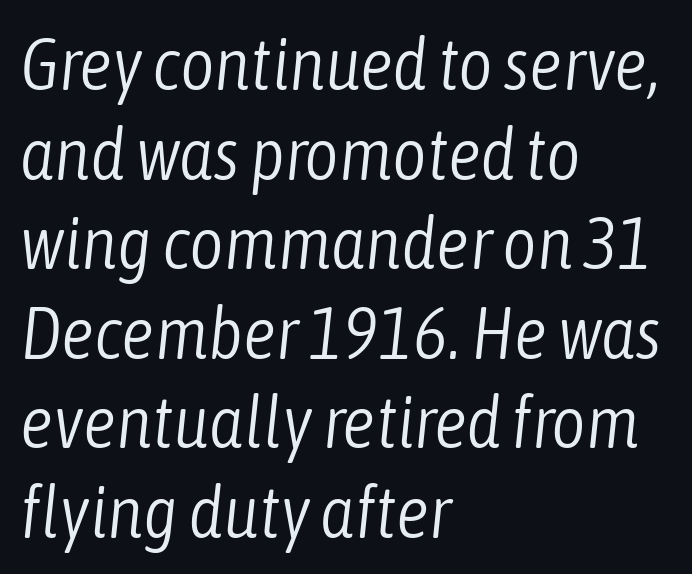
The image shows 74 px light, condensed type, italic (leaning right); set left-aligned, line spacing 1.21x, normal letter spacing, not underlined; low stroke contrast and a medium x-height.
